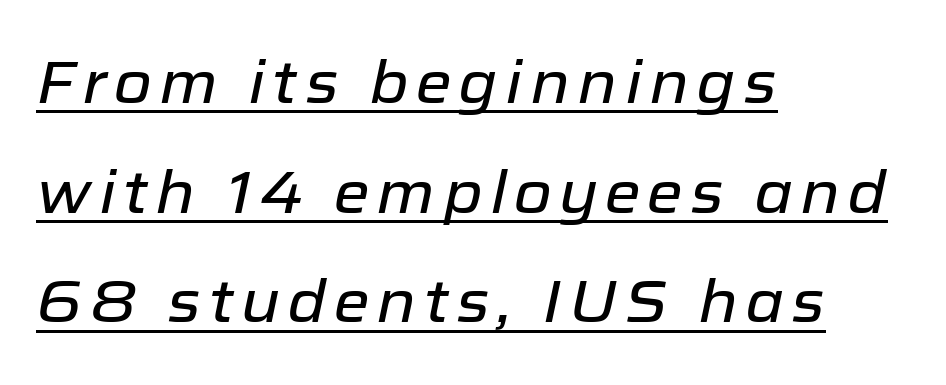
{"italic": "yes", "lean": "right", "slant_degrees": 12, "width": "normal", "stroke_contrast": "low", "x_height": "medium", "monospaced": "no", "underline": "yes", "align": "left", "line_spacing_ratio": 1.86, "glyph_px": 59}
